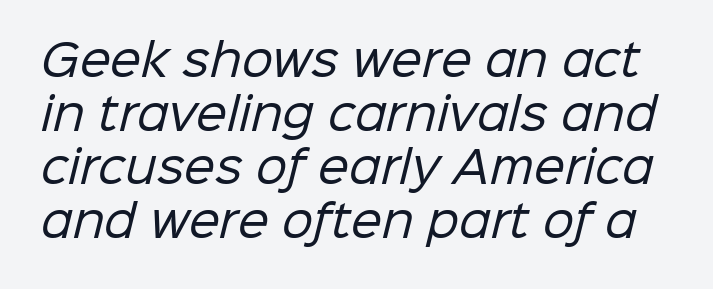
The image shows 44 px regular-weight sans-serif type; set line spacing 1.22x, normal letter spacing, not underlined; low stroke contrast and a medium x-height.
